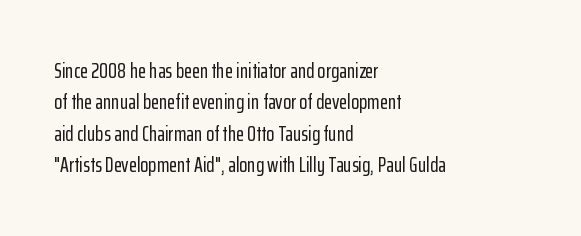
Q: Is the text italic (slanted)? A: No, it is upright.
Q: Is the text underlined? A: No.
Q: How is the paragraph aligned? A: Left-aligned.
Q: Is the spacing between letters normal or unusually wide? A: Normal.
Q: Is the spacing between lines tight, normal or loose? A: Normal.
